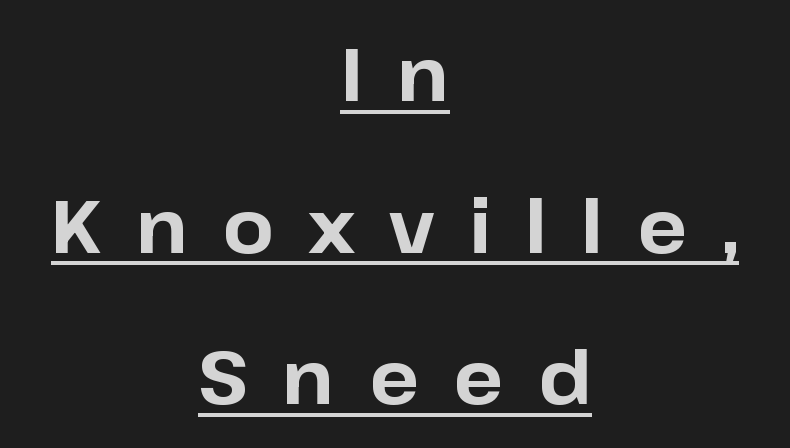
Q: Is the text bold? A: Yes.
Q: Is the text italic (slanted)? A: No, it is upright.
Q: Is the typeface a serif or a sans-serif typeface? A: Sans-serif.
Q: Is the text underlined? A: Yes.
Q: How is the paragraph aligned? A: Centered.
Q: Is the spacing between letters normal or unusually wide? A: Unusually wide.
Q: Is the spacing between lines tight, normal or loose? A: Loose.
Q: Width (condensed, normal, or wide)? A: Normal.
Q: Stroke contrast? A: Low.
Q: x-height? A: Medium.
Q: Monospaced? A: No.
